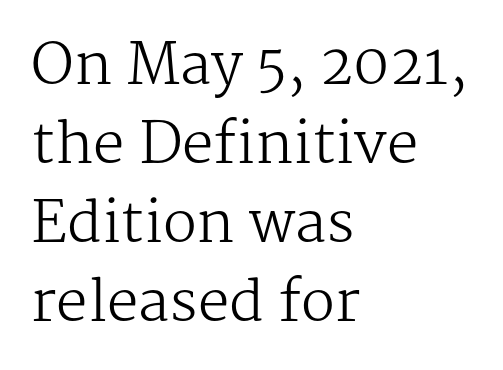
The image shows 56 px regular-weight serif type, upright; set left-aligned, normal line spacing (1.41x), normal letter spacing, not underlined; medium stroke contrast and a medium x-height.
